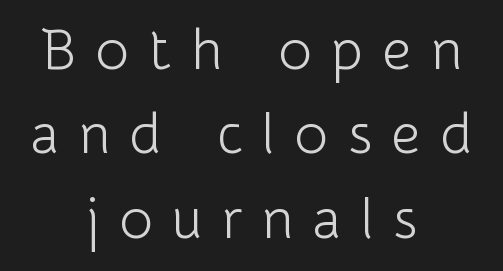
A quiet, ordinary-to-light weight characterises the typeface. Observe the wide spacing: letters keep a clear distance from each other. Decoration check: the copy has no underline. This sample uses an upright cut, with every glyph sitting square on the baseline. The letters advance in unequal steps, a hallmark of proportional type. Interline gaps are of average width in this sample.
